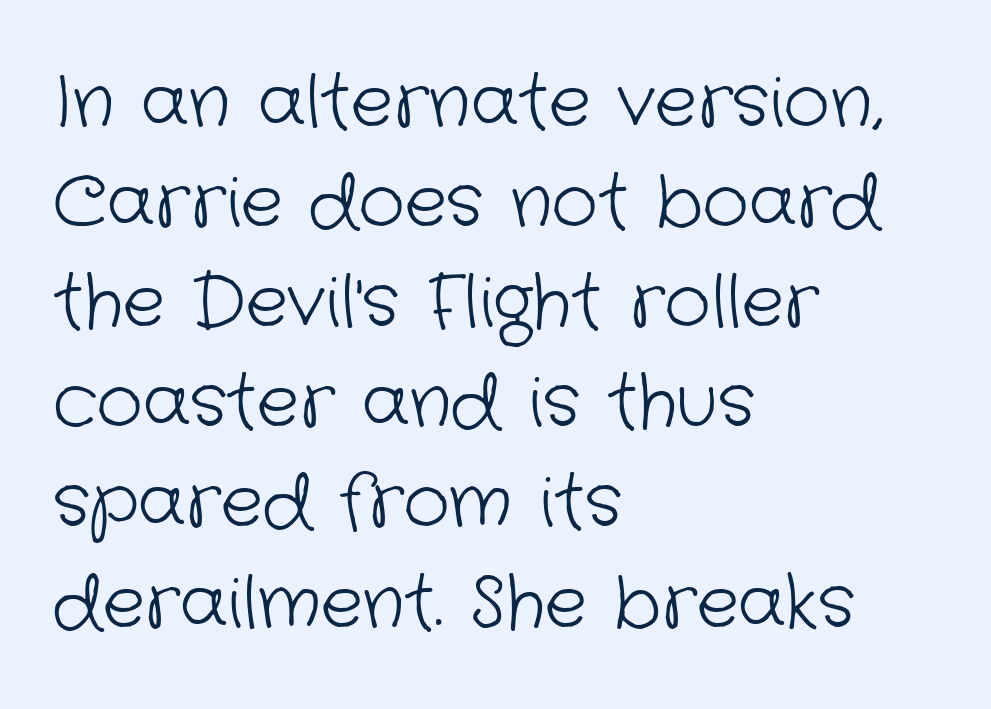
Quick note: interline space is typical. Words float on clear page, feet unadorned. A sans-serif font was chosen for this passage. Counters stay open thanks to moderate or lighter strokes. Think of a printed novel: that variable character pitch is what you see here. The horizontal fit of the characters is conventional and even.
